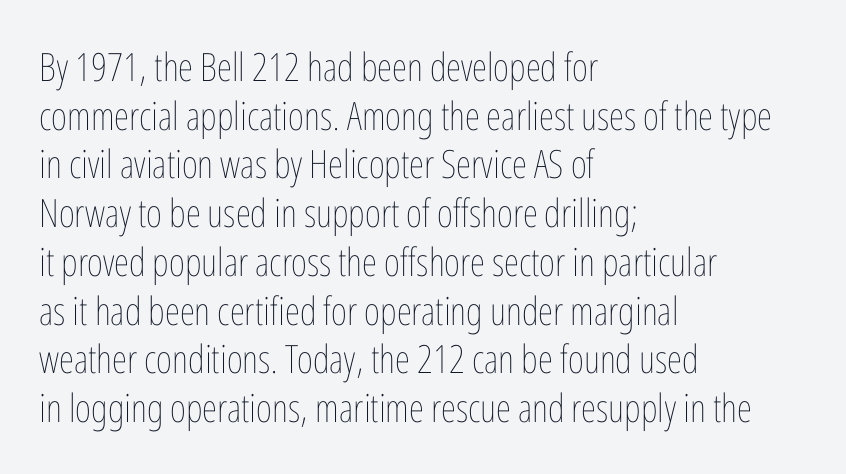
{"italic": "no", "bold": "no", "weight": "thin", "width": "condensed", "stroke_contrast": "low", "x_height": "medium", "monospaced": "no", "underline": "no", "align": "left", "line_spacing": "normal", "line_spacing_ratio": 1.25, "letter_spacing": "normal", "letter_spacing_em": 0.0, "glyph_px": 39}
